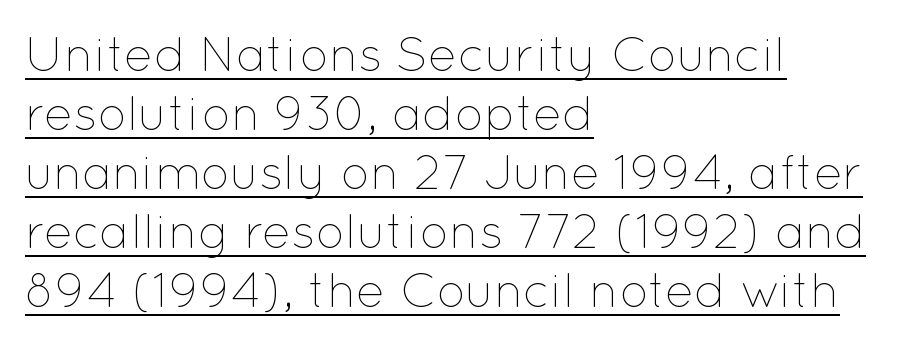
Q: Is the text bold? A: No.
Q: Is the text italic (slanted)? A: No, it is upright.
Q: Is the text underlined? A: Yes.
Q: How is the paragraph aligned? A: Left-aligned.
Q: Is the spacing between letters normal or unusually wide? A: Normal.
Q: Width (condensed, normal, or wide)? A: Normal.
Q: Stroke contrast? A: Low.
Q: x-height? A: Medium.
Q: Monospaced? A: No.
